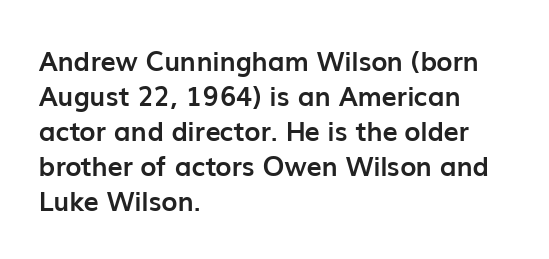
Is there much room between lines? A standard amount, neither cramped nor airy. Emphasis by weight is at full strength: bold. Each word holds together tightly as a unit, with standard inter-letter gaps. Rule under the text: the space is simply empty. Style check: upright. Does the copy run flush right? No — it runs flush left.
